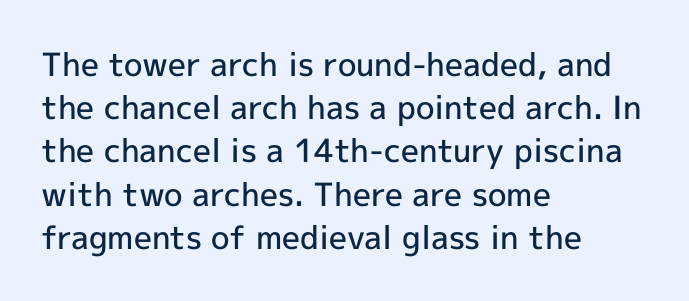
The image shows 32 px semibold sans-serif type, upright; set left-aligned, normal line spacing (1.35x), normal letter spacing, not underlined; a medium x-height.
